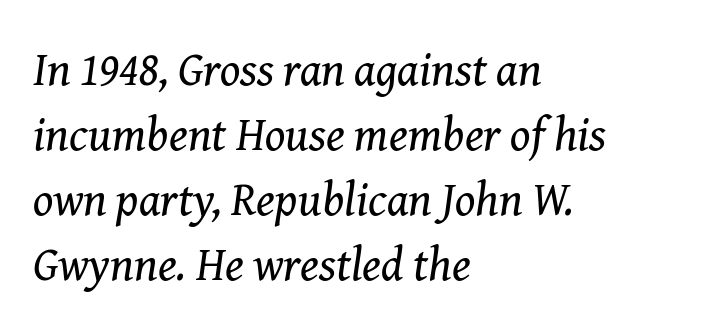
{"serif": "yes", "italic": "yes", "lean": "right", "slant_degrees": 8, "bold": "no", "weight": "regular", "width": "normal", "stroke_contrast": "medium", "x_height": "medium", "monospaced": "no", "underline": "no", "align": "left", "line_spacing": "normal", "line_spacing_ratio": 1.38, "letter_spacing": "normal", "letter_spacing_em": 0.0, "glyph_px": 47}
